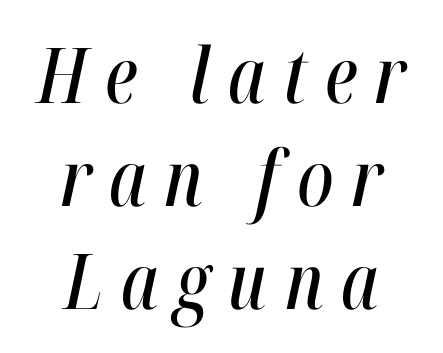
The image shows 77 px condensed type, italic (leaning right); set centered, normal line spacing (1.34x), unusually wide letter spacing (+0.23 em), not underlined; high stroke contrast and a medium x-height.
